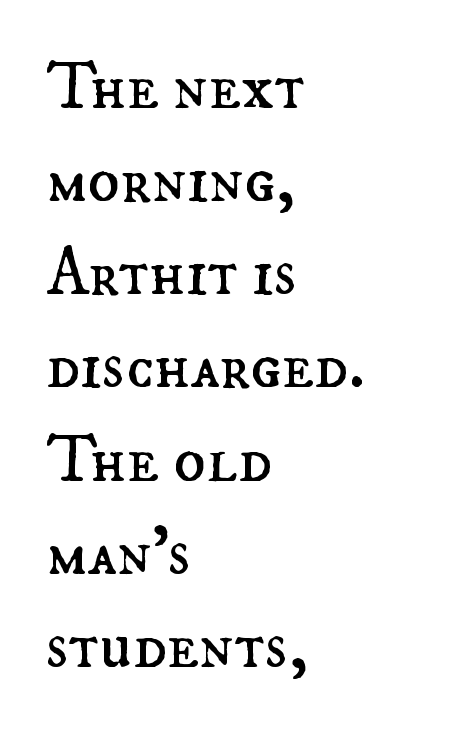
Q: Is the text bold? A: No.
Q: Is the text italic (slanted)? A: No, it is upright.
Q: Is the text underlined? A: No.
Q: How is the paragraph aligned? A: Left-aligned.
Q: Is the spacing between letters normal or unusually wide? A: Normal.
Q: Is the spacing between lines tight, normal or loose? A: Normal.
Q: Width (condensed, normal, or wide)? A: Normal.
Q: Stroke contrast? A: Medium.
Q: x-height? A: Small.
Q: Monospaced? A: No.
